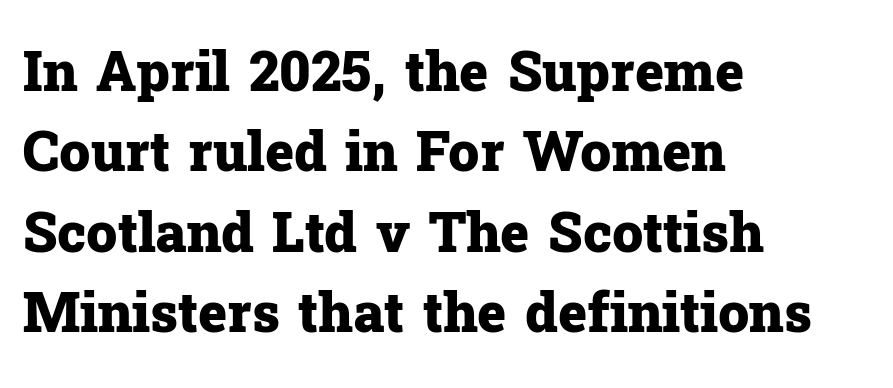
A full-strength bold gives these letters their thick strokes. Looks like regular typesetting: each glyph gets only the width it needs. Anything drawn beneath the words? Only blank space. Every row of glyphs begins at an identical x-position on the left. These lines are composed in type with serifs.
